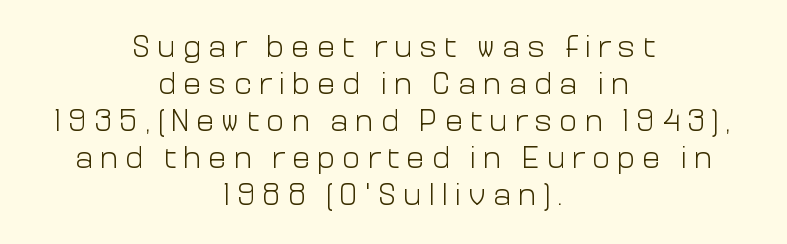
{"serif": "no", "italic": "no", "bold": "no", "weight": "light", "width": "normal", "stroke_contrast": "low", "x_height": "medium", "monospaced": "no", "underline": "no", "align": "center", "line_spacing_ratio": 1.19, "letter_spacing": "wide", "letter_spacing_em": 0.22, "glyph_px": 31}
